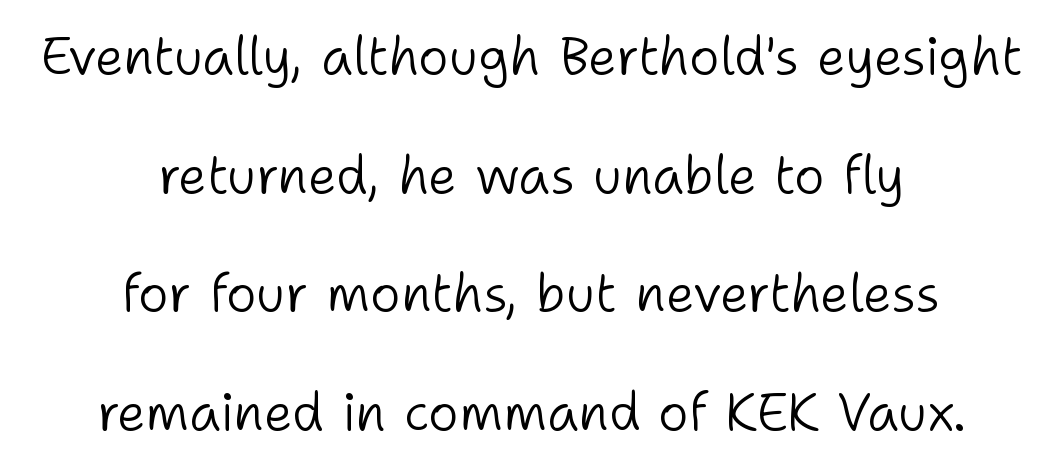
Q: Is the text bold? A: No.
Q: Is the text italic (slanted)? A: No, it is upright.
Q: Is the typeface a serif or a sans-serif typeface? A: Sans-serif.
Q: Is the text underlined? A: No.
Q: How is the paragraph aligned? A: Centered.
Q: Is the spacing between letters normal or unusually wide? A: Normal.
Q: Is the spacing between lines tight, normal or loose? A: Loose.
Q: Width (condensed, normal, or wide)? A: Normal.
Q: Stroke contrast? A: Low.
Q: x-height? A: Medium.
Q: Monospaced? A: No.
